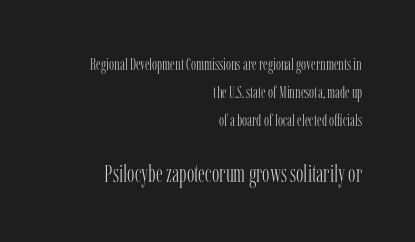
The image shows 25 px text type, upright; set right-aligned, normal line spacing (1.66x), normal letter spacing, not underlined; the second (bottom) block is 1.47x larger.
